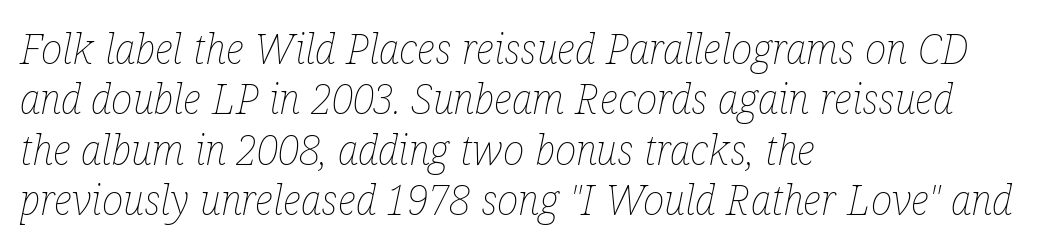
{"italic": "yes", "lean": "right", "slant_degrees": 12, "bold": "no", "weight": "thin", "width": "condensed", "stroke_contrast": "low", "x_height": "medium", "monospaced": "no", "underline": "no", "align": "left", "line_spacing_ratio": 1.23, "letter_spacing": "normal", "letter_spacing_em": 0.0, "glyph_px": 41}
